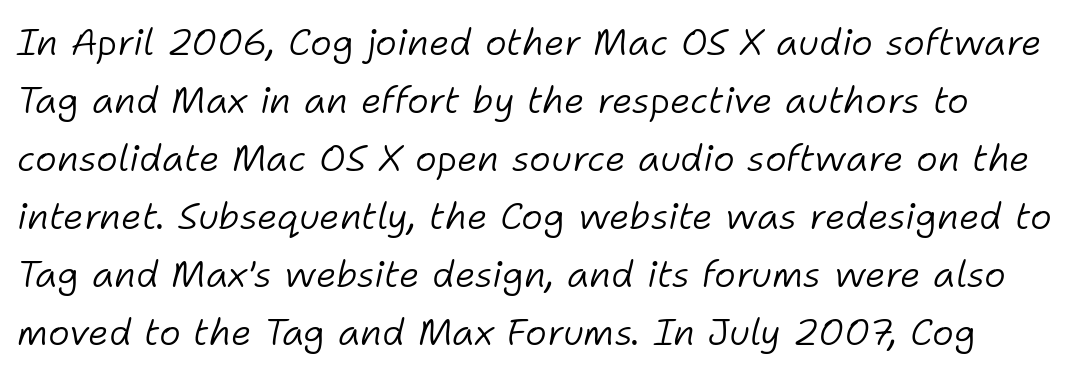
The image shows 37 px light type, italic (leaning right); set normal line spacing (1.57x), normal letter spacing, not underlined; low stroke contrast and a medium x-height.
